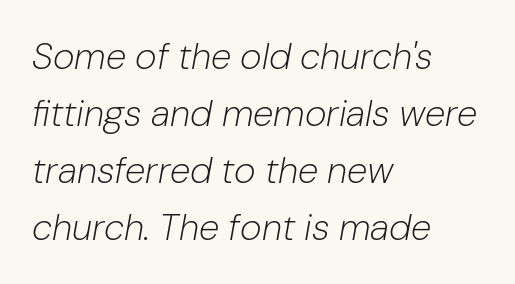
Each letter keeps its own natural width here, so spacing adapts to shape. Left-aligned paragraph, ragged on the right. You could call the tracking neutral — neither tight nor loose. The line-height multiplier appears to be the usual default. The area under the type is left untouched.
